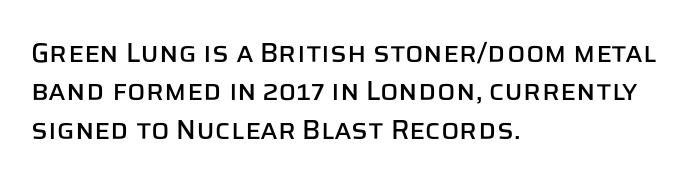
The image shows 27 px text type, upright; set left-aligned, normal line spacing (1.42x), normal letter spacing, not underlined.
